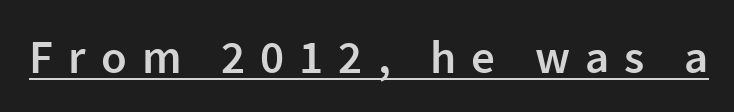
{"serif": "no", "italic": "no", "bold": "semi", "weight": "semibold", "width": "normal", "stroke_contrast": "low", "x_height": "medium", "monospaced": "no", "underline": "yes", "letter_spacing": "wide", "letter_spacing_em": 0.32, "glyph_px": 47}
